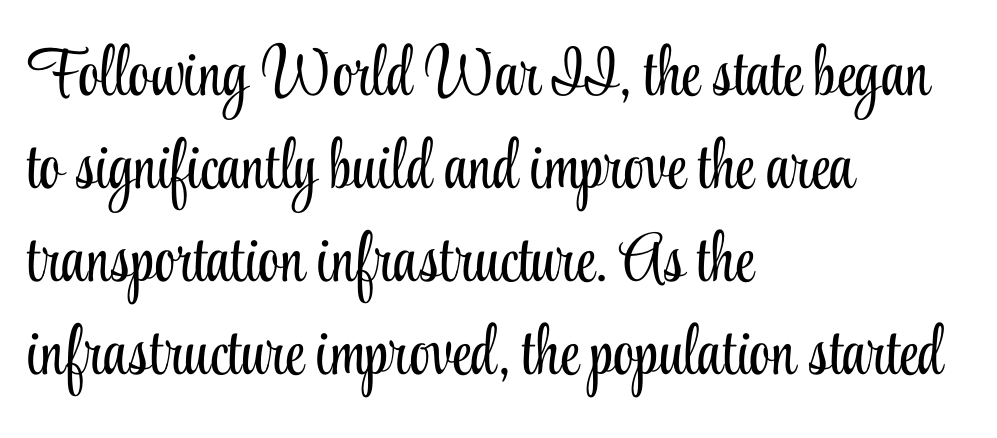
The image shows 68 px light, condensed serif type; set left-aligned, normal line spacing (1.37x), normal letter spacing, not underlined; low stroke contrast and a small x-height.
